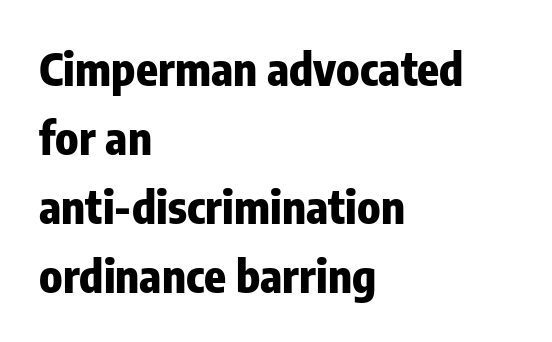
The font is running at its bold setting. The glyphs are unaccompanied by any horizontal stroke below them. Honestly, the letter spacing is just normal — you wouldn't notice it. The passage shown is typed in a proportional face where columns would drift. Evenly set lines give the paragraph a standard silhouette.
